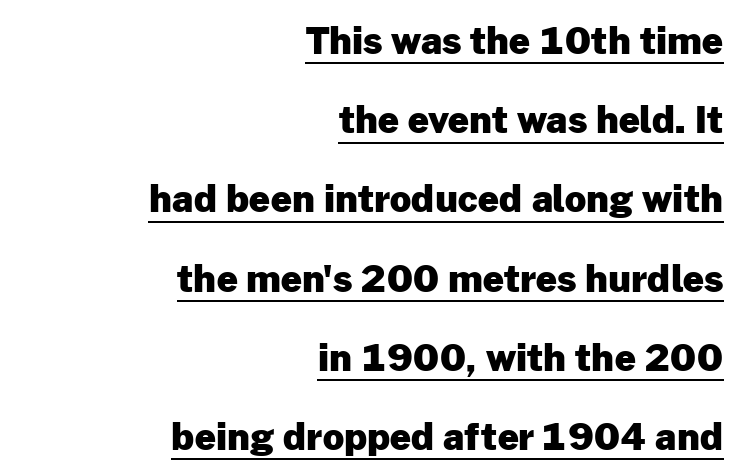
If you measured baseline to baseline, you'd find a long distance. The sample has been set heavy, in full bold. These characters rest on top of a visible drawn line. The passage shown is typeset with a sans-serif family.
